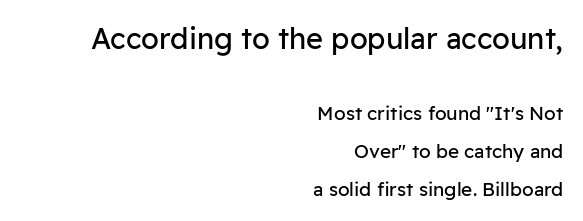
Q: Is the text bold? A: No.
Q: Is the text italic (slanted)? A: No, it is upright.
Q: Is the typeface a serif or a sans-serif typeface? A: Sans-serif.
Q: Is the text underlined? A: No.
Q: How is the paragraph aligned? A: Right-aligned.
Q: Is the spacing between letters normal or unusually wide? A: Normal.
Q: Is the spacing between lines tight, normal or loose? A: Loose.
Q: Which block of text is set in a larger size, the first (top) or the second (bottom)? A: The first (top) one.
Q: Width (condensed, normal, or wide)? A: Normal.
Q: Stroke contrast? A: Low.
Q: x-height? A: Medium.
Q: Monospaced? A: No.
